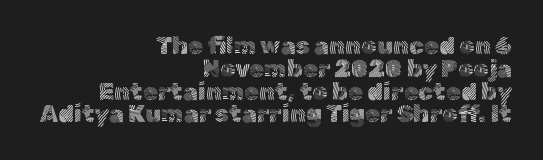
The setting favours the right margin, as signatures and pull-quotes sometimes do. Descenders are the only things crossing below the line. When letters stand straight like this, we call the style roman or upright. Inter-character spacing is left at the font's built-in metrics.
